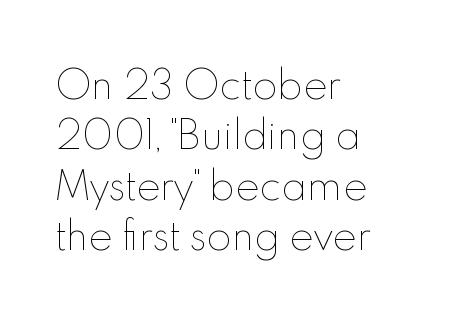
Characters remain perfectly vertical along every line. The face used here is proportionally spaced, like ordinary book or web type. The strokes are not fattened; the text isn't bold. The paragraph has a hard left edge and a soft right edge.
